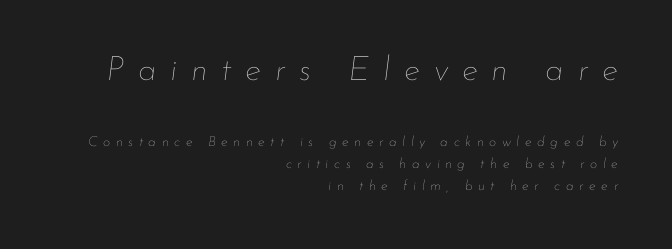
The compositor pushed each line to the right boundary. Nobody drew a line under any word here. Regarding leading, the lines here are spaced in the standard way. Between these two stacked blocks, the higher one wins on size. You could not count columns in this text — the font is proportionally spaced. Looking at the ascenders, they clearly lean.
